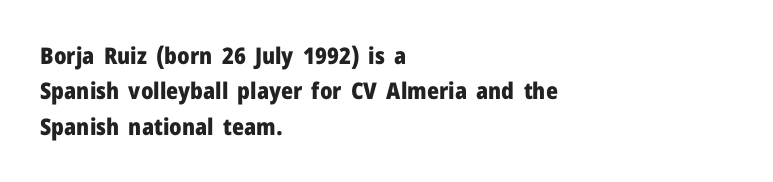
{"italic": "no", "bold": "yes", "underline": "no", "align": "left", "line_spacing": "normal", "line_spacing_ratio": 1.54, "letter_spacing": "normal", "letter_spacing_em": 0.0, "glyph_px": 23}
